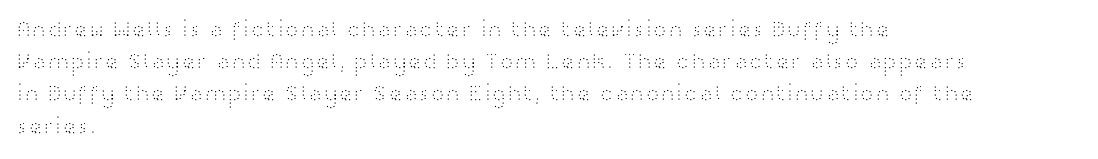
{"italic": "no", "bold": "no", "underline": "no", "align": "left", "line_spacing": "normal", "line_spacing_ratio": 1.4, "letter_spacing": "normal", "letter_spacing_em": 0.0, "glyph_px": 23}
